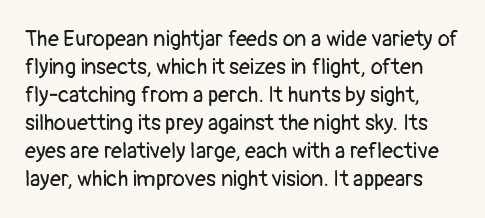
Q: Is the text bold? A: No.
Q: Is the text italic (slanted)? A: No, it is upright.
Q: Is the text underlined? A: No.
Q: Is the spacing between letters normal or unusually wide? A: Normal.
Q: Is the spacing between lines tight, normal or loose? A: Normal.
